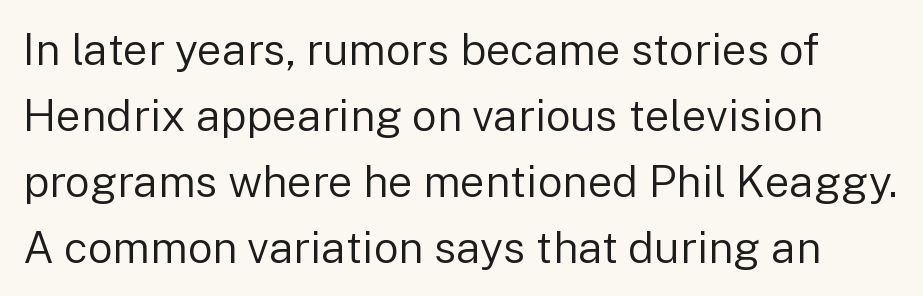
Q: Is the text bold? A: No.
Q: Is the text italic (slanted)? A: No, it is upright.
Q: Is the typeface a serif or a sans-serif typeface? A: Sans-serif.
Q: Is the text underlined? A: No.
Q: Is the spacing between letters normal or unusually wide? A: Normal.
Q: Is the spacing between lines tight, normal or loose? A: Normal.
Q: Width (condensed, normal, or wide)? A: Normal.
Q: Stroke contrast? A: Low.
Q: x-height? A: Medium.
Q: Monospaced? A: No.
